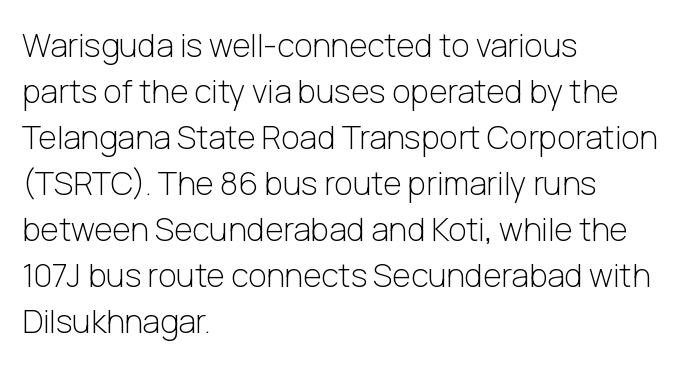
The image shows 32 px light sans-serif type, upright; set left-aligned, normal line spacing (1.44x), normal letter spacing, not underlined; low stroke contrast and a medium x-height.
